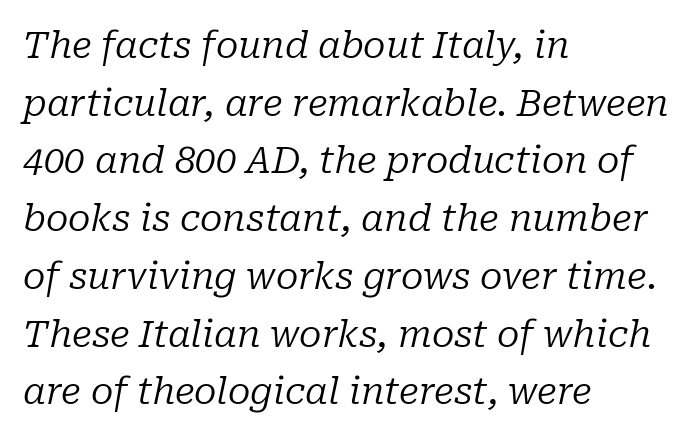
{"serif": "yes", "italic": "yes", "lean": "right", "slant_degrees": 10, "bold": "no", "weight": "regular", "width": "normal", "stroke_contrast": "low", "x_height": "medium", "monospaced": "no", "underline": "no", "align": "left", "line_spacing": "normal", "line_spacing_ratio": 1.56, "letter_spacing": "normal", "letter_spacing_em": 0.0, "glyph_px": 37}
